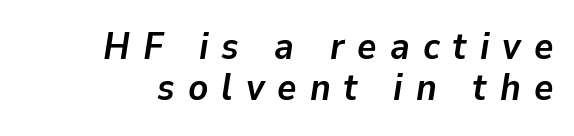
The image shows 37 px semibold type, italic (leaning right); set right-aligned, tight line spacing (1.11x), unusually wide letter spacing (+0.35 em), not underlined; low stroke contrast and a medium x-height.
